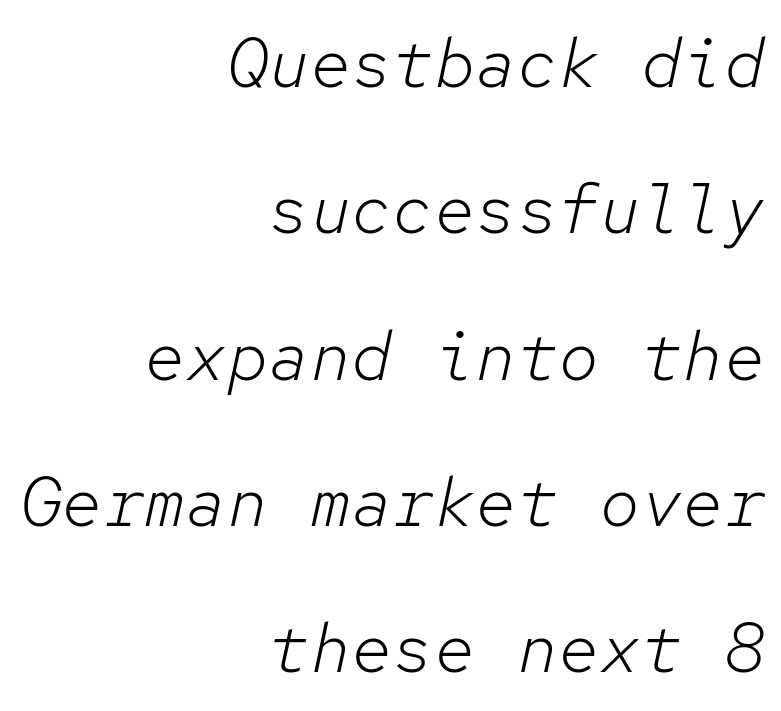
{"italic": "yes", "lean": "right", "slant_degrees": 12, "bold": "no", "weight": "light", "width": "normal", "stroke_contrast": "low", "x_height": "medium", "monospaced": "yes", "underline": "no", "align": "right", "line_spacing": "loose", "line_spacing_ratio": 2.12, "letter_spacing": "normal", "letter_spacing_em": 0.0, "glyph_px": 69}
